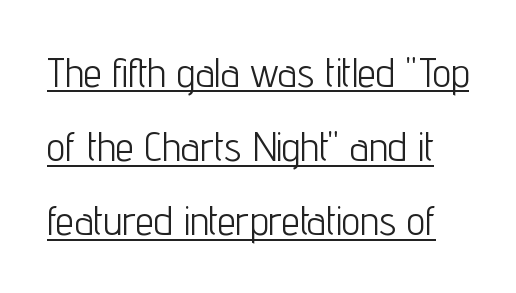
The font family rendered here belongs to the sans-serif group. Glance below the letters and you will spot a drawn line. Italic: no, the glyphs are upright roman. Is this a fixed-width face? No — the glyphs have proportional, varying widths.
